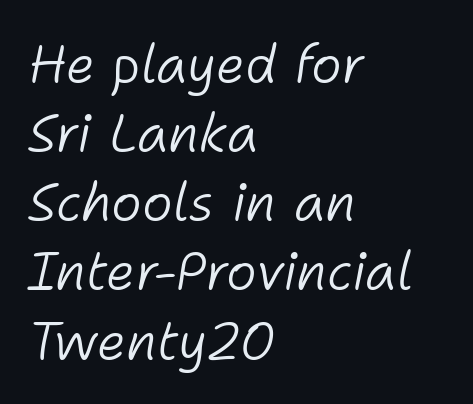
The image shows 52 px light type, italic (leaning right); set left-aligned, normal line spacing (1.33x), normal letter spacing, not underlined; low stroke contrast and a medium x-height.
